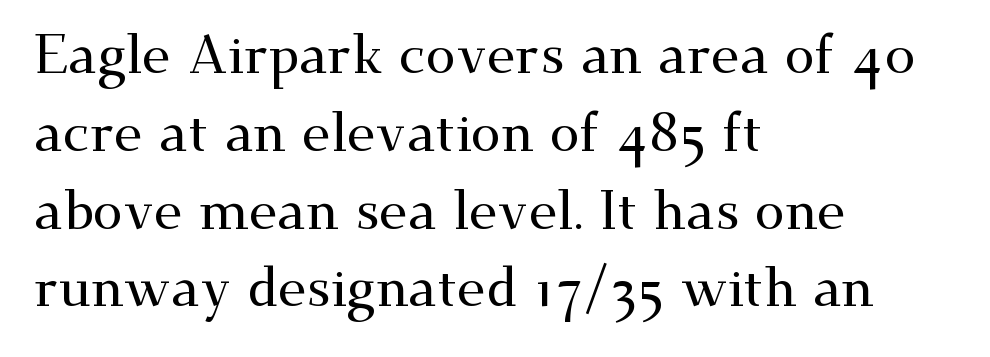
The image shows 54 px wide serif type, upright; set left-aligned, normal line spacing (1.44x), normal letter spacing, not underlined; medium stroke contrast and a small x-height.
